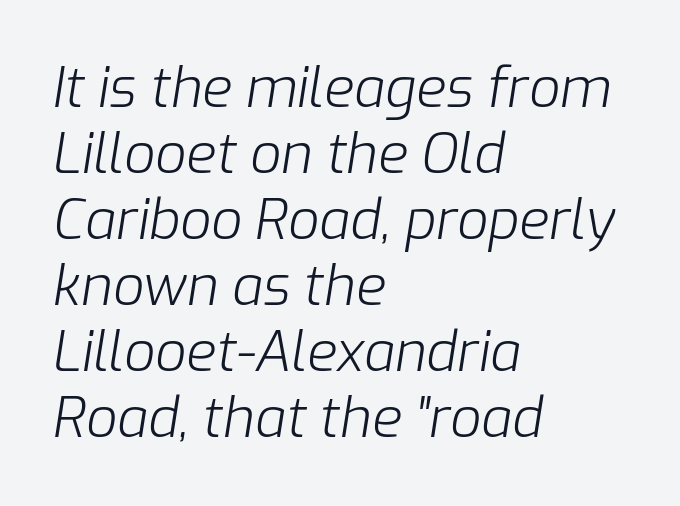
Q: Is the text bold? A: No.
Q: Is the text italic (slanted)? A: Yes, it leans right by about 9 degrees.
Q: Is the text underlined? A: No.
Q: How is the paragraph aligned? A: Left-aligned.
Q: Is the spacing between letters normal or unusually wide? A: Normal.
Q: Width (condensed, normal, or wide)? A: Normal.
Q: Stroke contrast? A: Low.
Q: x-height? A: Medium.
Q: Monospaced? A: No.
